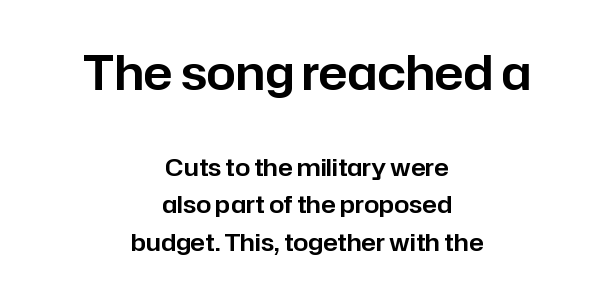
Block one is the big one; block two sits smaller underneath. Posture: straight, roman, zero tilt. Which margin do the lines hug? Neither — every line sits in the middle. Note the varied advance widths — an 'i' is clearly narrower than an 'm'. In terms of letterspacing, this is plain default setting. Underlining? Definitely not there.
